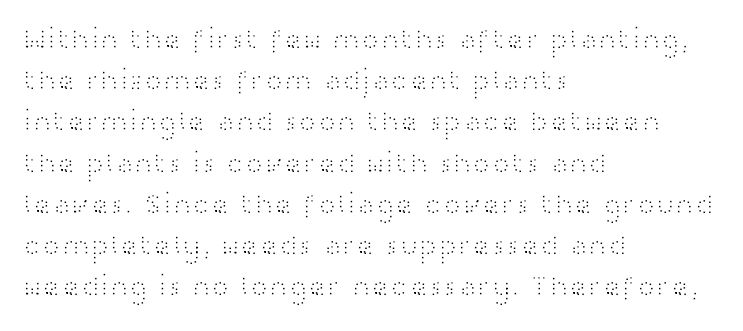
This sample has the flowing, uneven cadence of proportional lettering. Does the copy run flush right? No — it runs flush left. On a weight scale, this lands at 450 or below. Every stem runs plumb, perpendicular to the baseline.
